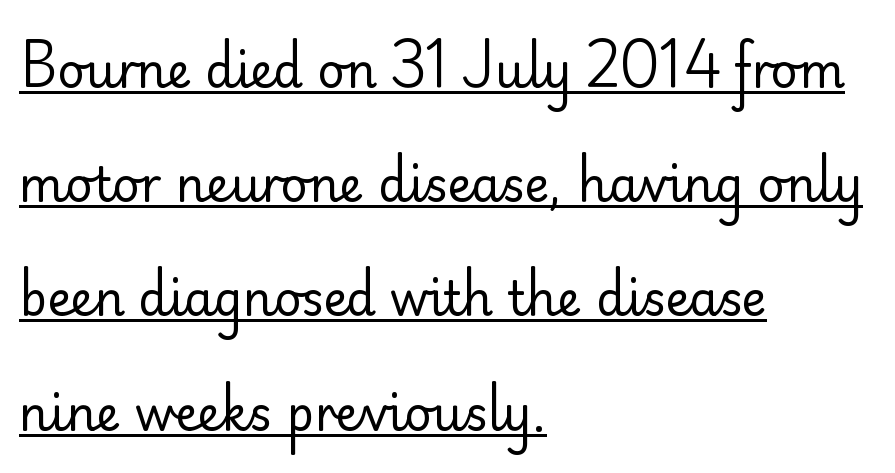
The image shows 47 px regular-weight sans-serif type, upright; set left-aligned, loose line spacing (2.43x), normal letter spacing, underlined; low stroke contrast and a small x-height.
